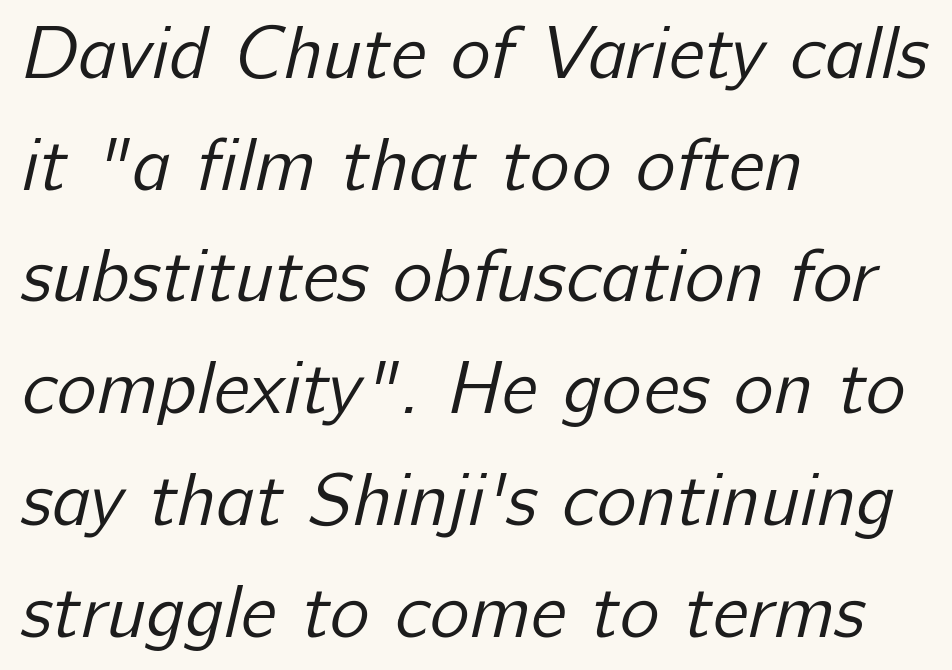
The image shows 75 px regular-weight sans-serif type; set left-aligned, normal line spacing (1.49x), normal letter spacing, not underlined; low stroke contrast and a medium x-height.
